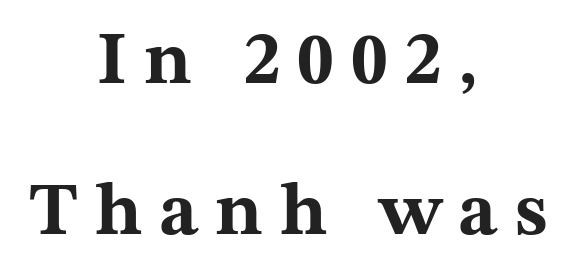
The specimen omits any rule beneath the text block's lines. The paragraph has two soft edges and a firm central axis. Does the leading feel generous? Absolutely, it's lavish. Is this a fixed-width face? No — the glyphs have proportional, varying widths. Someone cranked the tracking dial way up on this one.
